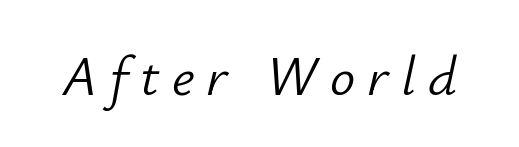
{"italic": "yes", "lean": "right", "slant_degrees": 12, "bold": "no", "weight": "light", "width": "normal", "stroke_contrast": "low", "x_height": "small", "monospaced": "no", "underline": "no", "letter_spacing": "wide", "letter_spacing_em": 0.22, "glyph_px": 56}
